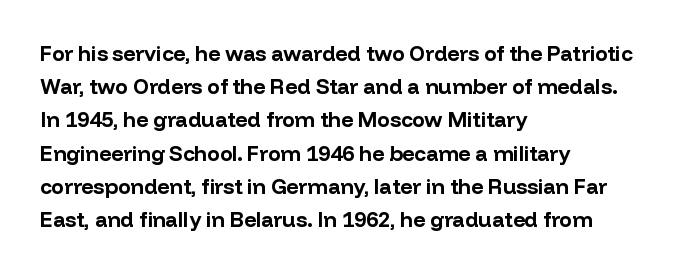
The image shows 21 px bold type, upright; set left-aligned, normal line spacing (1.58x), normal letter spacing, not underlined.
